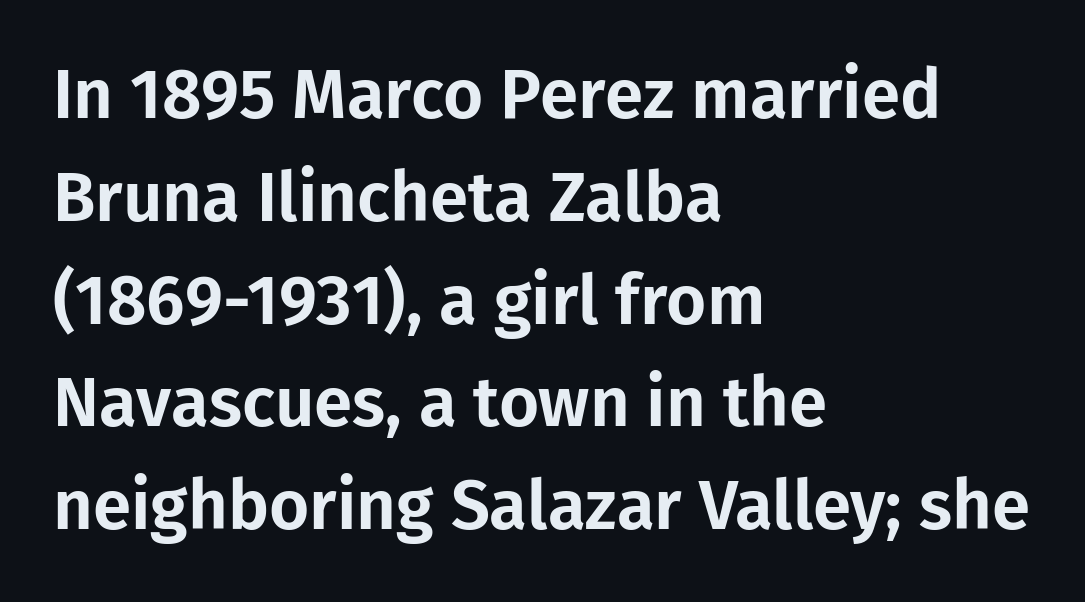
Q: Is the text italic (slanted)? A: No, it is upright.
Q: Is the typeface a serif or a sans-serif typeface? A: Sans-serif.
Q: Is the text underlined? A: No.
Q: How is the paragraph aligned? A: Left-aligned.
Q: Is the spacing between letters normal or unusually wide? A: Normal.
Q: Is the spacing between lines tight, normal or loose? A: Normal.
Q: Width (condensed, normal, or wide)? A: Normal.
Q: Stroke contrast? A: Low.
Q: x-height? A: Medium.
Q: Monospaced? A: No.
